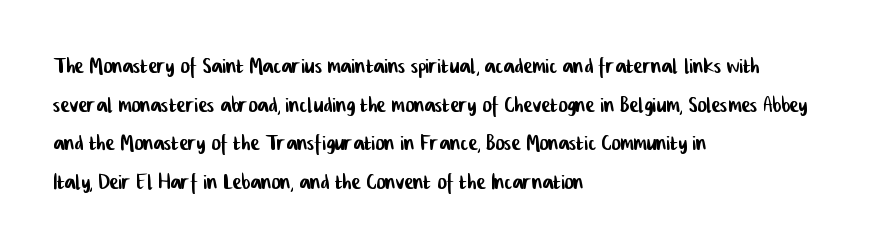
A typesetter would call this proportional, since set widths differ per character. What stands out about the letter spacing? Nothing — it is the standard amount. The paragraph has a hard left edge and a soft right edge. The lines sit at an ordinary, default distance from one another.
